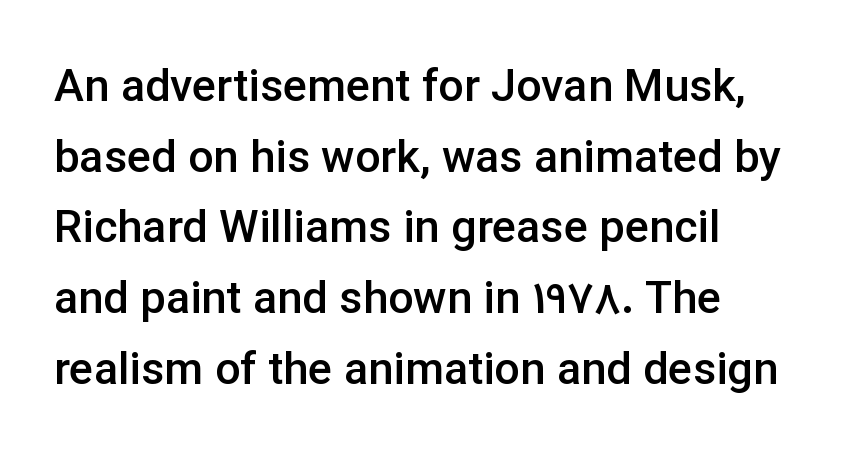
{"serif": "no", "italic": "no", "bold": "semi", "weight": "semibold", "width": "normal", "stroke_contrast": "low", "x_height": "medium", "monospaced": "no", "underline": "no", "align": "left", "line_spacing": "normal", "line_spacing_ratio": 1.57, "letter_spacing": "normal", "letter_spacing_em": 0.0, "glyph_px": 45}
